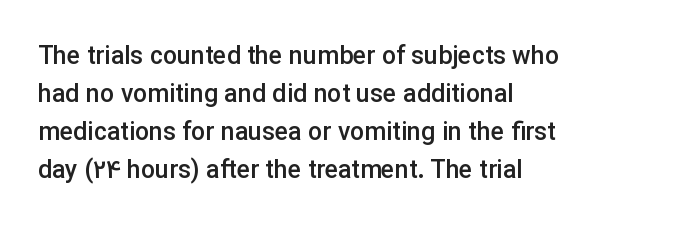
A roman cut, with each character standing at attention. The type is set solid horizontally, with unmodified tracking. These lines stack with their left ends in a neat column. Each glyph is drawn with semibold strokes, heavier than normal yet not fully bold.
